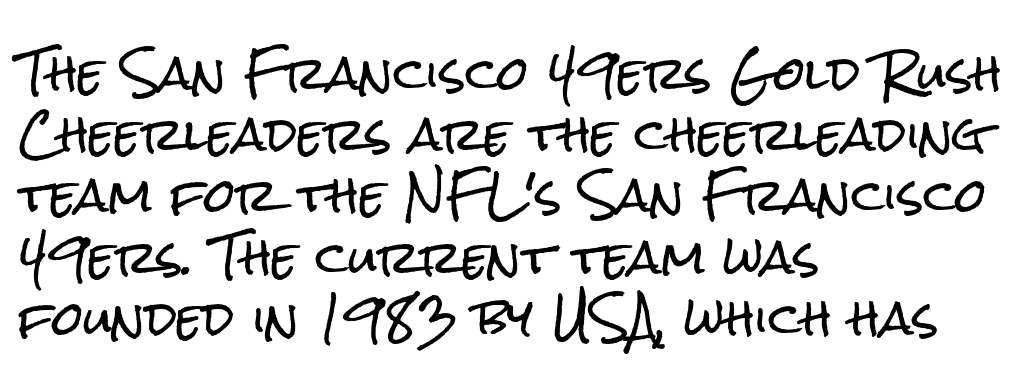
{"serif": "no", "italic": "no", "width": "condensed", "stroke_contrast": "low", "x_height": "medium", "monospaced": "no", "underline": "no", "align": "left", "line_spacing": "normal", "line_spacing_ratio": 1.36, "letter_spacing": "normal", "letter_spacing_em": 0.0, "glyph_px": 45}
